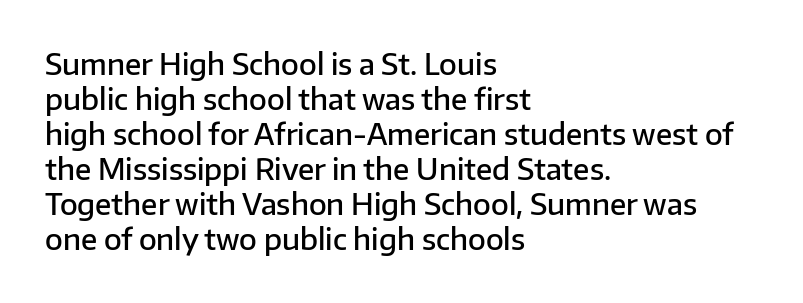
Q: Is the text bold? A: Semi-bold.
Q: Is the text italic (slanted)? A: No, it is upright.
Q: Is the typeface a serif or a sans-serif typeface? A: Sans-serif.
Q: Is the text underlined? A: No.
Q: How is the paragraph aligned? A: Left-aligned.
Q: Is the spacing between letters normal or unusually wide? A: Normal.
Q: Width (condensed, normal, or wide)? A: Normal.
Q: Stroke contrast? A: Low.
Q: x-height? A: Medium.
Q: Monospaced? A: No.
